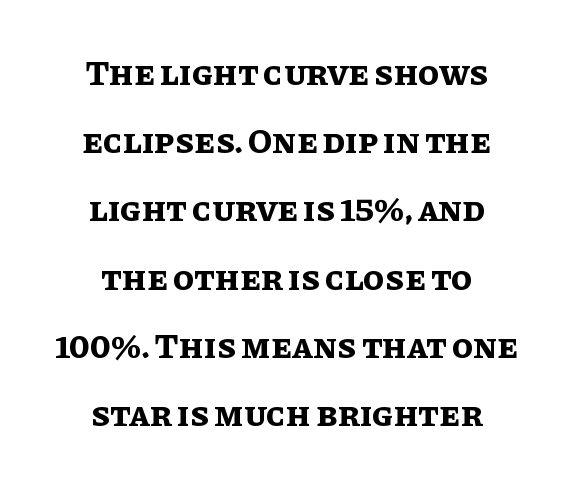
{"italic": "no", "bold": "yes", "weight": "bold", "width": "normal", "stroke_contrast": "low", "x_height": "large", "monospaced": "no", "underline": "no", "align": "center", "line_spacing": "loose", "line_spacing_ratio": 1.95, "letter_spacing": "normal", "letter_spacing_em": 0.0, "glyph_px": 35}
